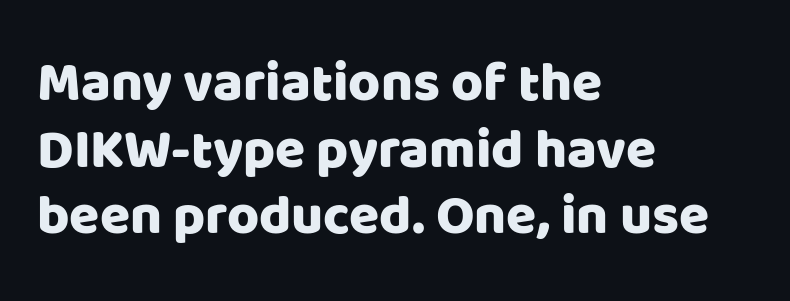
Notice how the passage keeps a crisp vertical edge on the left only. The horizontal fit of the characters is conventional and even. The area under the type is left untouched. You can tell it's not italic because the verticals are truly vertical. The rendering uses natural spacing where letterforms have individual widths.
